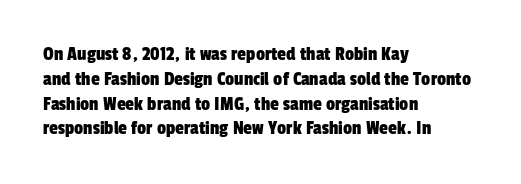
{"underline": "no", "align": "left", "line_spacing_ratio": 1.24, "letter_spacing": "normal", "letter_spacing_em": 0.0, "glyph_px": 20}
